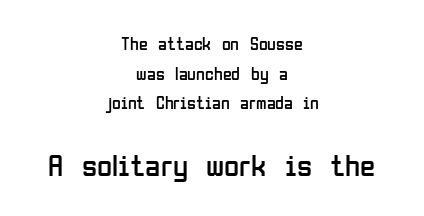
Q: Is the text bold? A: No.
Q: Is the text italic (slanted)? A: No, it is upright.
Q: Is the typeface a serif or a sans-serif typeface? A: Sans-serif.
Q: Is the text underlined? A: No.
Q: How is the paragraph aligned? A: Centered.
Q: Is the spacing between letters normal or unusually wide? A: Normal.
Q: Is the spacing between lines tight, normal or loose? A: Normal.
Q: Which block of text is set in a larger size, the first (top) or the second (bottom)? A: The second (bottom) one.
Q: Width (condensed, normal, or wide)? A: Condensed.
Q: Stroke contrast? A: Low.
Q: x-height? A: Medium.
Q: Monospaced? A: No.
